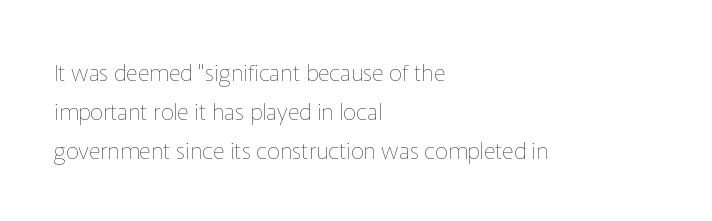
Q: Is the text bold? A: No.
Q: Is the text italic (slanted)? A: No, it is upright.
Q: Is the text underlined? A: No.
Q: How is the paragraph aligned? A: Left-aligned.
Q: Is the spacing between letters normal or unusually wide? A: Normal.
Q: Is the spacing between lines tight, normal or loose? A: Normal.
